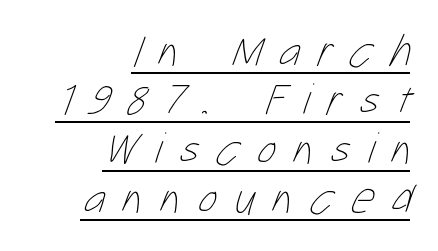
Q: Is the text bold? A: No.
Q: Is the text underlined? A: Yes.
Q: How is the paragraph aligned? A: Right-aligned.
Q: Is the spacing between letters normal or unusually wide? A: Unusually wide.
Q: Is the spacing between lines tight, normal or loose? A: Tight.
Q: Width (condensed, normal, or wide)? A: Condensed.
Q: Stroke contrast? A: Low.
Q: x-height? A: Medium.
Q: Monospaced? A: No.
